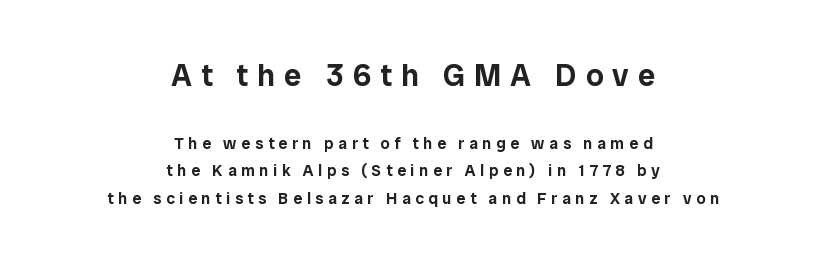
Q: Is the text italic (slanted)? A: No, it is upright.
Q: Is the typeface a serif or a sans-serif typeface? A: Sans-serif.
Q: Is the text underlined? A: No.
Q: How is the paragraph aligned? A: Centered.
Q: Is the spacing between letters normal or unusually wide? A: Unusually wide.
Q: Which block of text is set in a larger size, the first (top) or the second (bottom)? A: The first (top) one.
Q: Width (condensed, normal, or wide)? A: Normal.
Q: Stroke contrast? A: Low.
Q: x-height? A: Medium.
Q: Monospaced? A: No.
